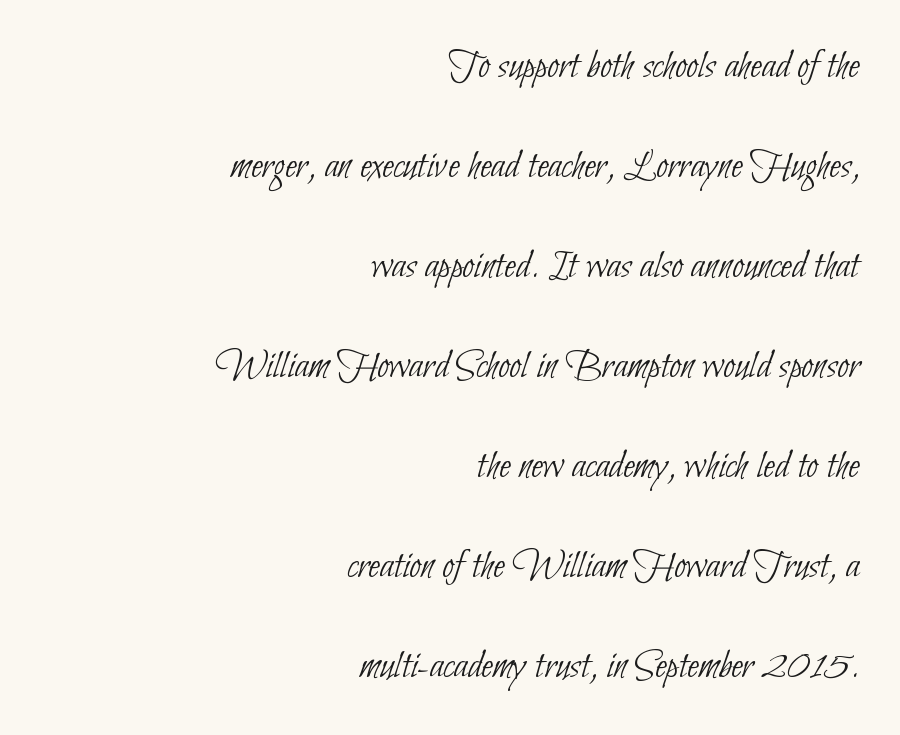
Quick note: underline off. Teacher's note: observe the even right margin — that is flush-right alignment. The rendering uses natural spacing where letterforms have individual widths. Letters have the restrained weight of plain body copy at most. Characters follow at the spacing the type designer built in.
